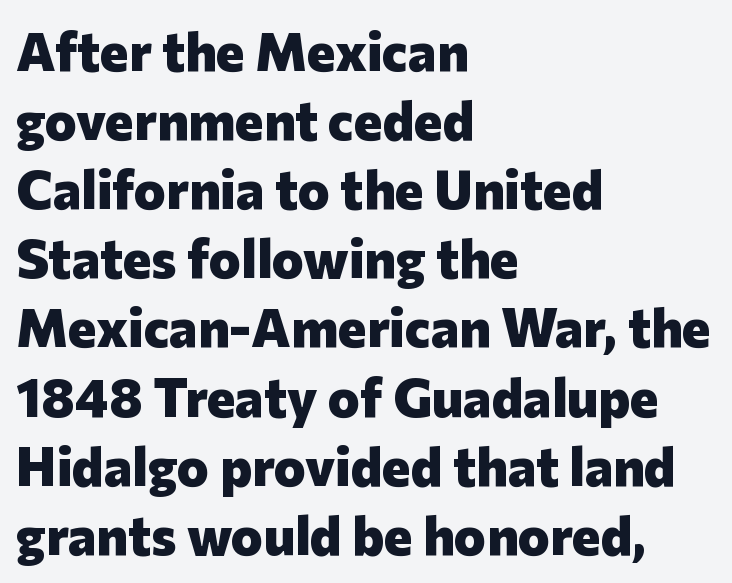
Q: Is the text bold? A: Yes.
Q: Is the text italic (slanted)? A: No, it is upright.
Q: Is the typeface a serif or a sans-serif typeface? A: Sans-serif.
Q: Is the text underlined? A: No.
Q: How is the paragraph aligned? A: Left-aligned.
Q: Is the spacing between letters normal or unusually wide? A: Normal.
Q: Is the spacing between lines tight, normal or loose? A: Normal.
Q: Width (condensed, normal, or wide)? A: Normal.
Q: Stroke contrast? A: Low.
Q: x-height? A: Medium.
Q: Monospaced? A: No.
